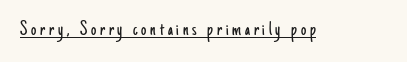
{"italic": "no", "bold": "no", "underline": "yes", "glyph_px": 21}
